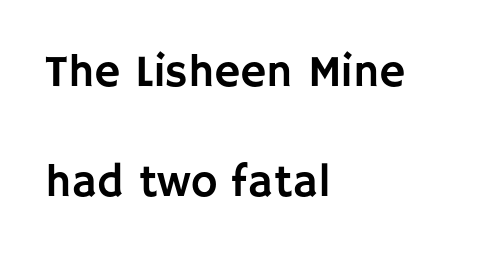
{"serif": "no", "italic": "no", "width": "normal", "stroke_contrast": "low", "x_height": "large", "monospaced": "no", "underline": "no", "align": "left", "line_spacing": "loose", "line_spacing_ratio": 2.45, "letter_spacing": "normal", "letter_spacing_em": 0.0, "glyph_px": 45}
